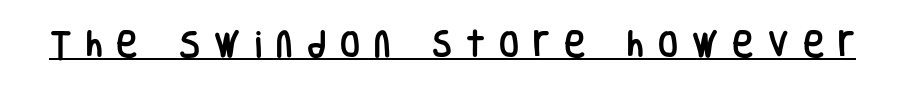
The image shows 29 px condensed sans-serif type, upright; set unusually wide letter spacing (+0.49 em), underlined; low stroke contrast and a large x-height.
